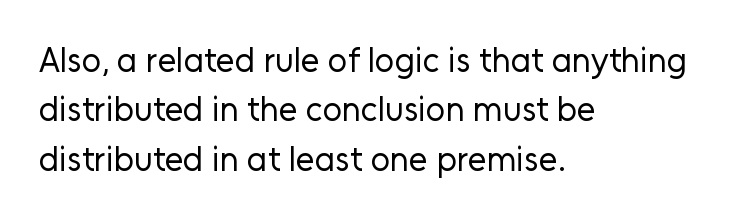
Q: Is the text bold? A: No.
Q: Is the text italic (slanted)? A: No, it is upright.
Q: Is the typeface a serif or a sans-serif typeface? A: Sans-serif.
Q: Is the text underlined? A: No.
Q: How is the paragraph aligned? A: Left-aligned.
Q: Is the spacing between letters normal or unusually wide? A: Normal.
Q: Is the spacing between lines tight, normal or loose? A: Normal.
Q: Width (condensed, normal, or wide)? A: Normal.
Q: Stroke contrast? A: Low.
Q: x-height? A: Medium.
Q: Monospaced? A: No.
